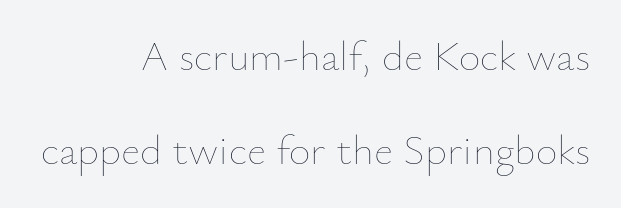
Ink coverage per letter is moderate at most. Underline: absent. These lines were composed using upright roman letters. The rendering anchors every line to the right-hand side. Students, note that the glyphs here touch the page at normal intervals. The rendering uses a large line-height, opening up the rows.
